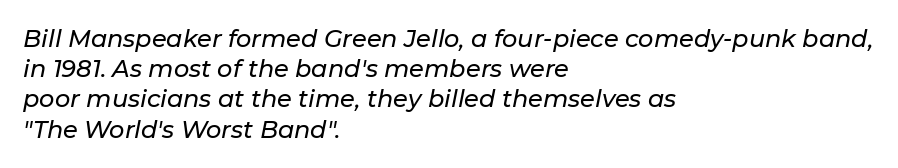
Q: Is the text italic (slanted)? A: Yes, it leans right by about 11 degrees.
Q: Is the text underlined? A: No.
Q: How is the paragraph aligned? A: Left-aligned.
Q: Is the spacing between letters normal or unusually wide? A: Normal.
Q: Is the spacing between lines tight, normal or loose? A: Normal.
